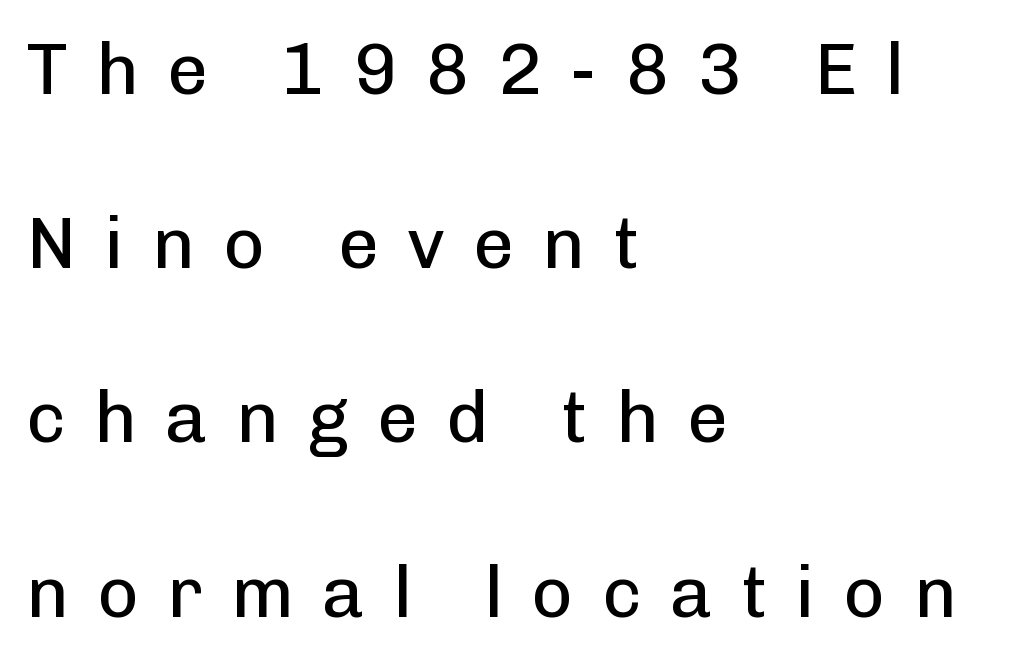
The image shows 72 px regular-weight sans-serif type, upright; set left-aligned, loose line spacing (2.42x), unusually wide letter spacing (+0.39 em), not underlined; low stroke contrast and a medium x-height.
